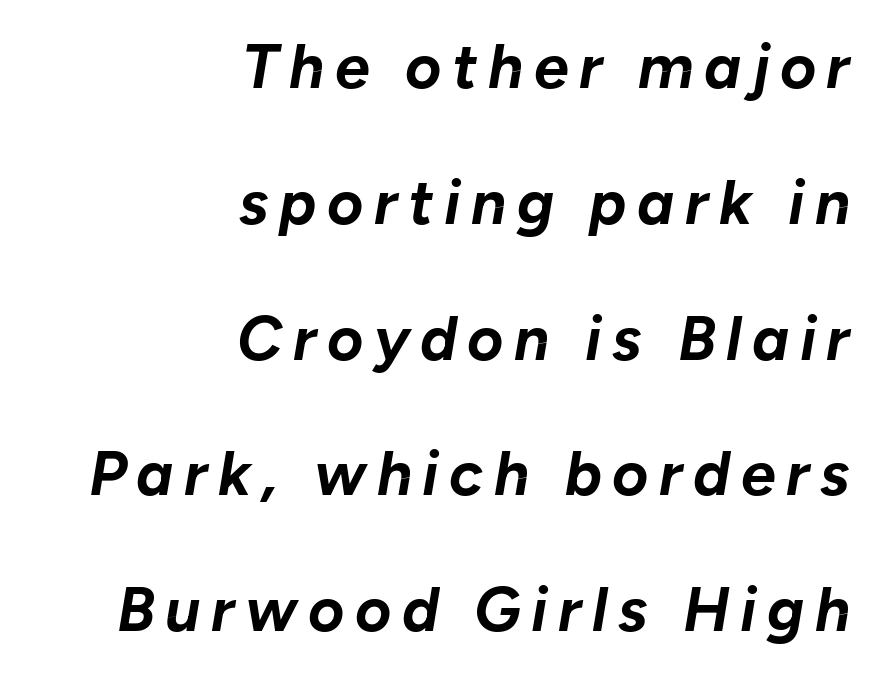
The image shows 62 px bold type, italic (leaning right); set right-aligned, loose line spacing (2.19x), not underlined; low stroke contrast and a medium x-height.
